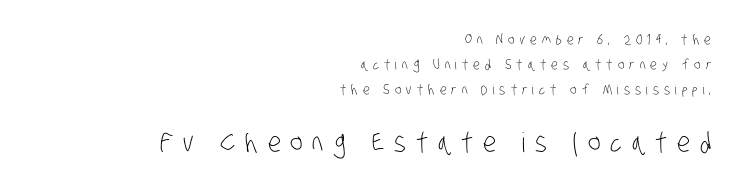
Q: Is the text bold? A: No.
Q: Is the text underlined? A: No.
Q: How is the paragraph aligned? A: Right-aligned.
Q: Is the spacing between letters normal or unusually wide? A: Unusually wide.
Q: Which block of text is set in a larger size, the first (top) or the second (bottom)? A: The second (bottom) one.
